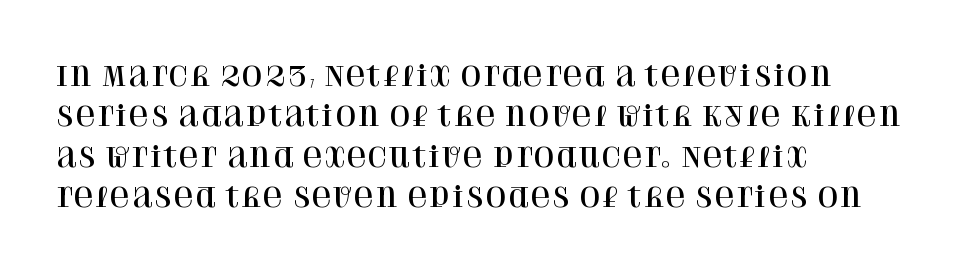
Q: Is the text italic (slanted)? A: No, it is upright.
Q: Is the text underlined? A: No.
Q: How is the paragraph aligned? A: Left-aligned.
Q: Is the spacing between letters normal or unusually wide? A: Normal.
Q: Is the spacing between lines tight, normal or loose? A: Normal.
